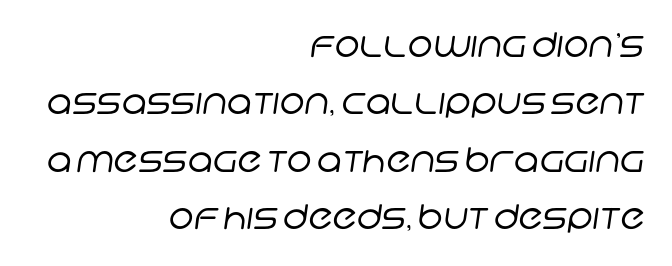
The typeface has the unassuming heft of standard copy or less. Which margin do the lines hug? The right one — the left edge is uneven. How are the letters spaced? Ordinarily, with no added tracking. The foot of each line stays bare and open. This sample keeps an unexceptional amount of space between lines.
